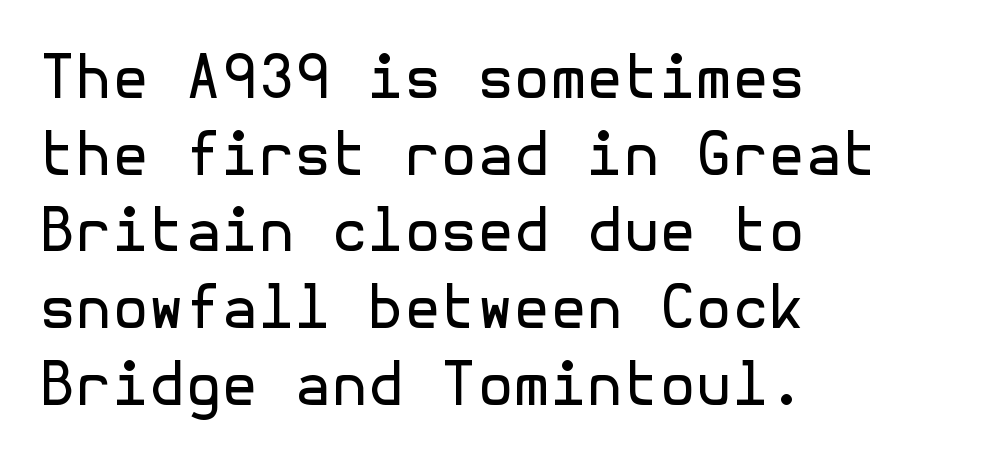
The passage shown stacks its lines at a standard gap. Between one letter and the next there's only the usual sliver of space. Typeset ragged right — the left edge is the straight one. Posture: upright roman. The glyphs are unaccompanied by any horizontal stroke below them.
